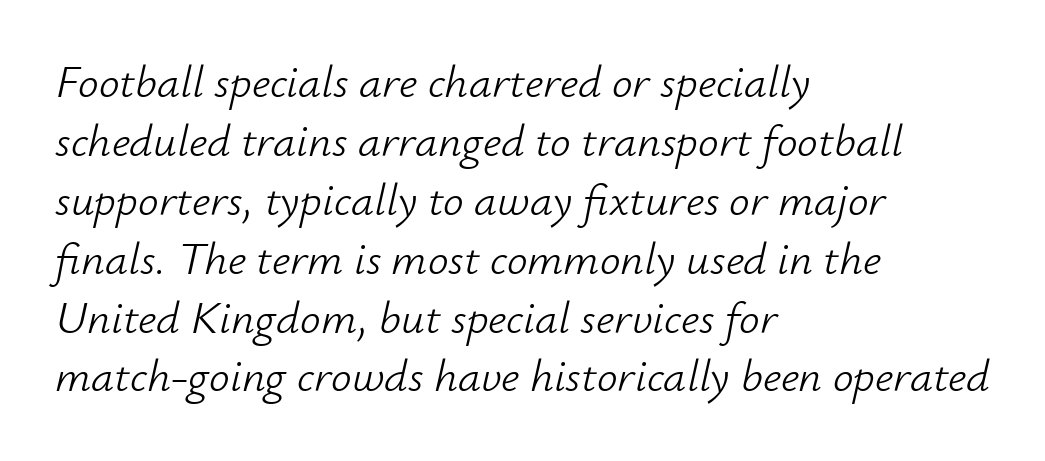
Typeset ragged right — the left edge is the straight one. Varying glyph widths throughout — classic text-font behaviour. A typesetter would mark this as italic. The passage shown is not underscored anywhere.
